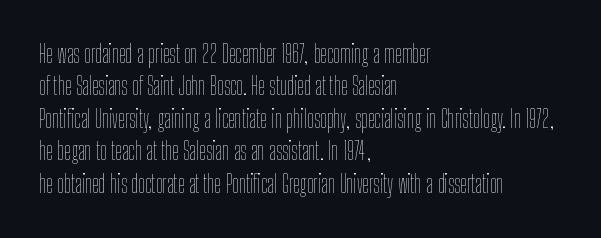
{"italic": "no", "bold": "no", "underline": "no", "align": "left", "line_spacing": "normal", "line_spacing_ratio": 1.35, "letter_spacing": "normal", "letter_spacing_em": 0.0, "glyph_px": 24}
